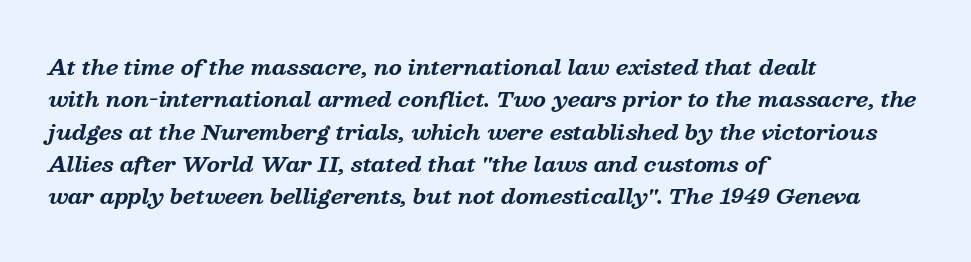
Q: Is the text bold? A: Yes.
Q: Is the text italic (slanted)? A: Yes, it leans right by about 13 degrees.
Q: Is the text underlined? A: No.
Q: How is the paragraph aligned? A: Left-aligned.
Q: Is the spacing between letters normal or unusually wide? A: Normal.
Q: Is the spacing between lines tight, normal or loose? A: Normal.
